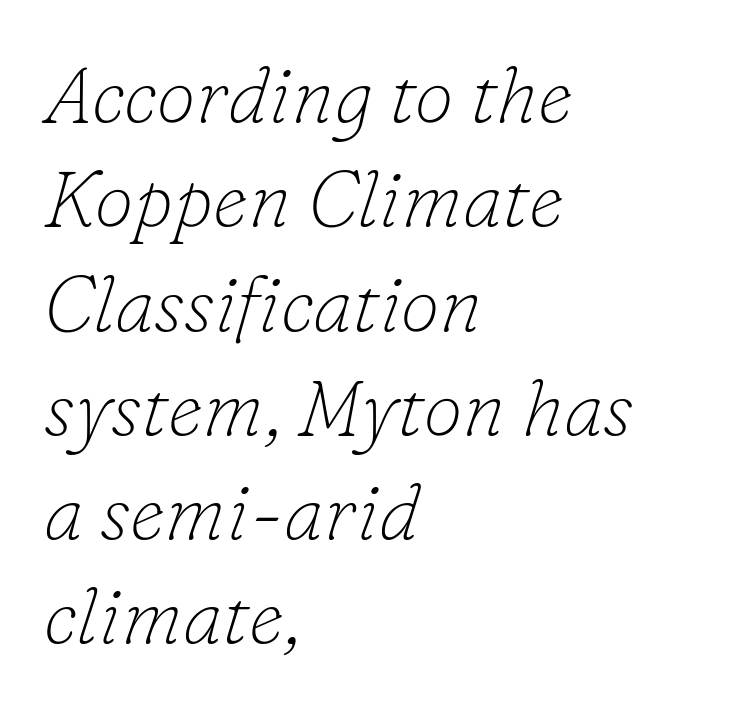
The image shows 79 px thin serif type, italic (leaning right); set left-aligned, normal line spacing (1.32x), normal letter spacing, not underlined; low stroke contrast and a small x-height.
